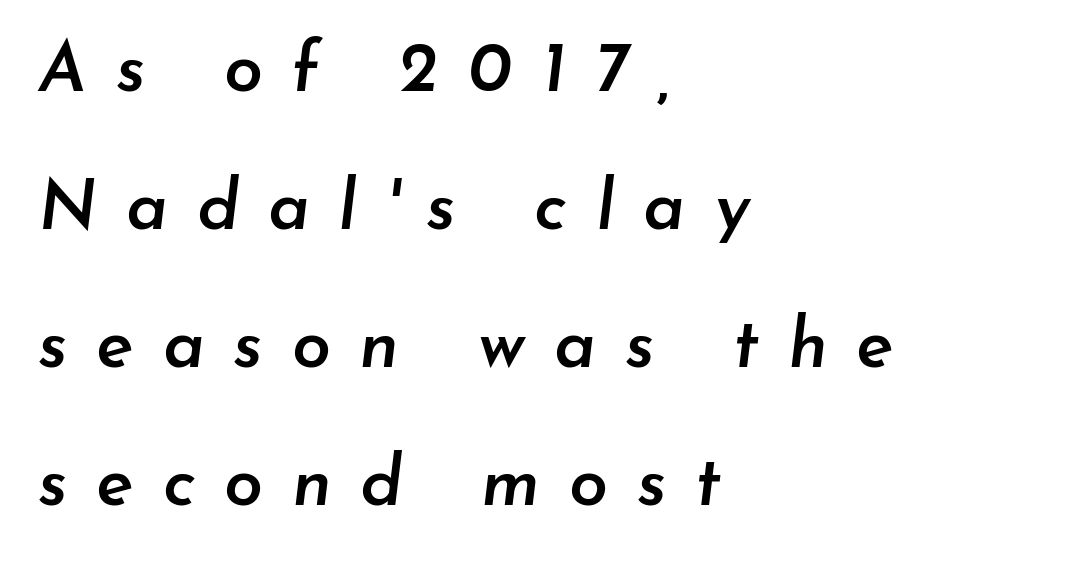
{"italic": "yes", "lean": "right", "slant_degrees": 7, "bold": "semi", "weight": "semibold", "width": "normal", "stroke_contrast": "low", "x_height": "small", "monospaced": "no", "underline": "no", "align": "left", "line_spacing": "loose", "line_spacing_ratio": 1.97, "letter_spacing": "wide", "letter_spacing_em": 0.41, "glyph_px": 70}
